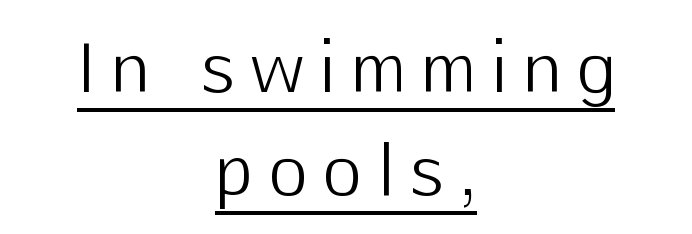
{"serif": "no", "italic": "no", "bold": "no", "weight": "light", "width": "normal", "stroke_contrast": "low", "x_height": "medium", "monospaced": "no", "underline": "yes", "align": "center", "line_spacing": "normal", "line_spacing_ratio": 1.54, "letter_spacing": "wide", "letter_spacing_em": 0.25, "glyph_px": 67}
